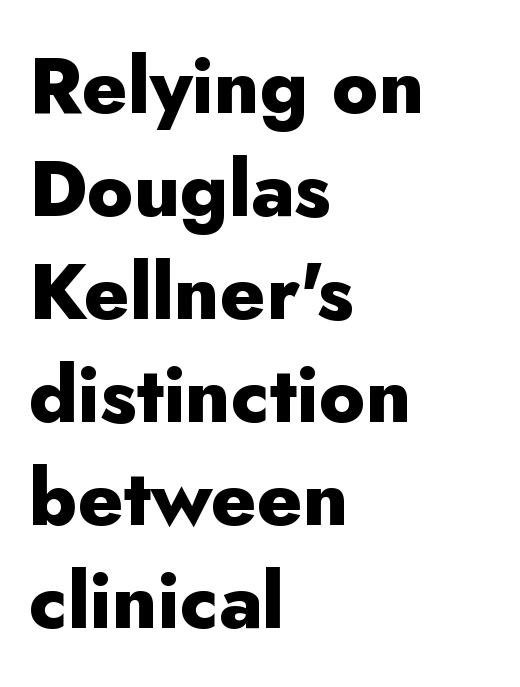
{"serif": "no", "italic": "no", "bold": "yes", "weight": "heavy", "width": "normal", "stroke_contrast": "low", "x_height": "small", "monospaced": "no", "underline": "no", "align": "left", "line_spacing": "normal", "line_spacing_ratio": 1.32, "letter_spacing": "normal", "letter_spacing_em": 0.0, "glyph_px": 78}
